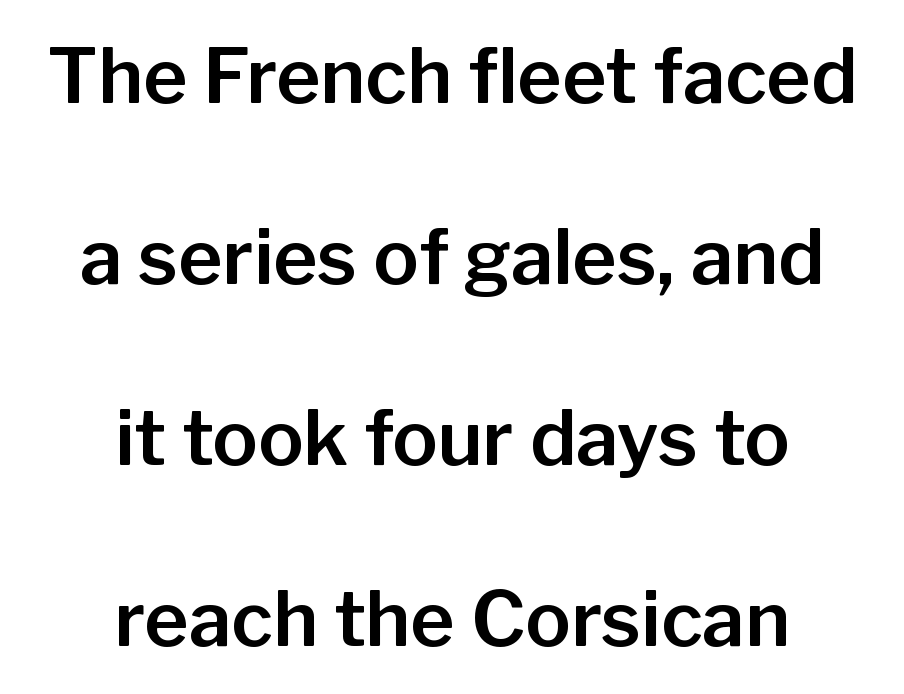
Q: Is the text italic (slanted)? A: No, it is upright.
Q: Is the typeface a serif or a sans-serif typeface? A: Sans-serif.
Q: Is the text underlined? A: No.
Q: How is the paragraph aligned? A: Centered.
Q: Is the spacing between letters normal or unusually wide? A: Normal.
Q: Is the spacing between lines tight, normal or loose? A: Loose.
Q: Width (condensed, normal, or wide)? A: Normal.
Q: Stroke contrast? A: Low.
Q: x-height? A: Medium.
Q: Monospaced? A: No.
